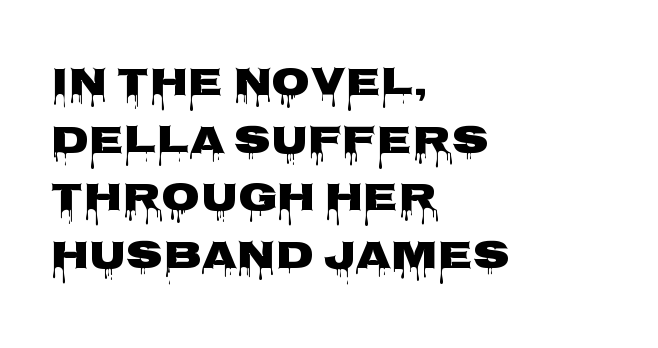
Q: Is the text bold? A: Yes.
Q: Is the text italic (slanted)? A: No, it is upright.
Q: Is the typeface a serif or a sans-serif typeface? A: Sans-serif.
Q: Is the text underlined? A: No.
Q: How is the paragraph aligned? A: Left-aligned.
Q: Is the spacing between letters normal or unusually wide? A: Normal.
Q: Is the spacing between lines tight, normal or loose? A: Normal.
Q: Width (condensed, normal, or wide)? A: Wide.
Q: Stroke contrast? A: Low.
Q: x-height? A: Large.
Q: Monospaced? A: No.
